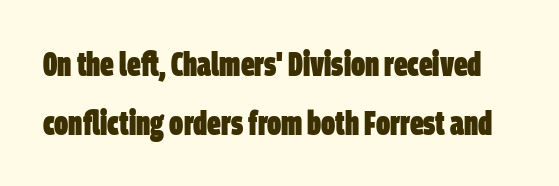
The image shows 34 px heavy, condensed sans-serif type; set line spacing 1.73x, normal letter spacing, not underlined; low stroke contrast and a large x-height.
